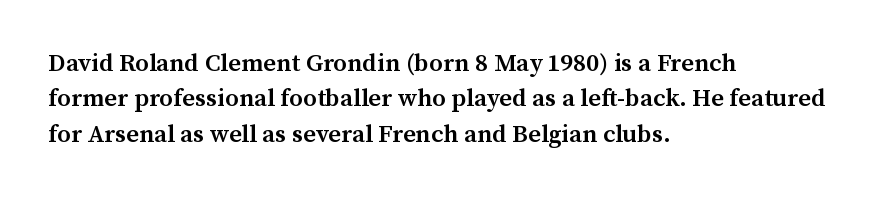
Every letter is mildly thick-stroked: semibold rather than bold. The passage is arranged the way most books set body copy — flush left. The axis of the letterforms is exactly vertical. The rendering uses a moderate line-height, typical for paragraphs.
